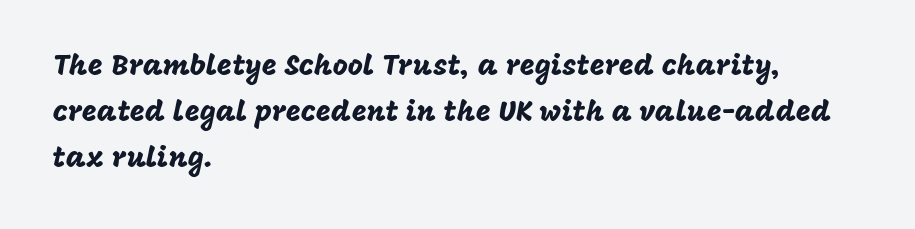
The image shows 29 px sans-serif type; set left-aligned, normal line spacing (1.59x), normal letter spacing, not underlined; low stroke contrast and a large x-height.
